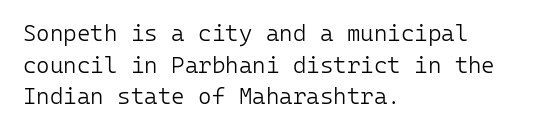
Q: Is the text bold? A: No.
Q: Is the text italic (slanted)? A: No, it is upright.
Q: Is the text underlined? A: No.
Q: How is the paragraph aligned? A: Left-aligned.
Q: Is the spacing between letters normal or unusually wide? A: Normal.
Q: Is the spacing between lines tight, normal or loose? A: Normal.
